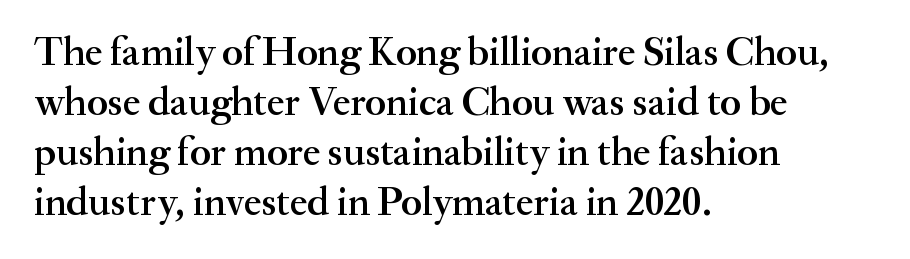
{"serif": "yes", "italic": "no", "bold": "semi", "weight": "semibold", "width": "normal", "stroke_contrast": "medium", "x_height": "small", "monospaced": "no", "underline": "no", "align": "left", "line_spacing": "normal", "line_spacing_ratio": 1.25, "letter_spacing": "normal", "letter_spacing_em": 0.0, "glyph_px": 40}
